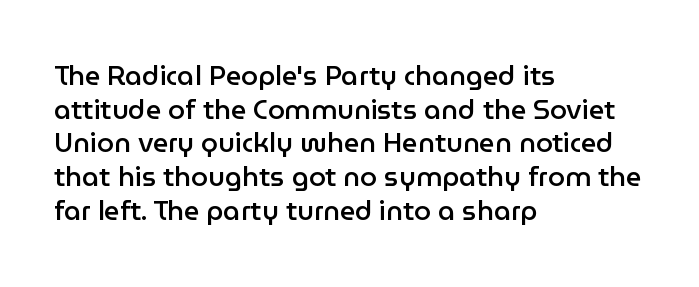
Q: Is the text bold? A: Semi-bold.
Q: Is the text italic (slanted)? A: No, it is upright.
Q: Is the text underlined? A: No.
Q: How is the paragraph aligned? A: Left-aligned.
Q: Is the spacing between letters normal or unusually wide? A: Normal.
Q: Is the spacing between lines tight, normal or loose? A: Normal.
